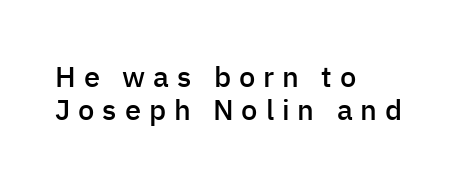
Note the varied advance widths — an 'i' is clearly narrower than an 'm'. The passage is arranged the way most books set body copy — flush left. Compared with typical body copy, the letter spacing here is much looser. Type without underlining. Horizontal bands of white between lines are thin slivers. Semibold letterforms, between regular and bold.
